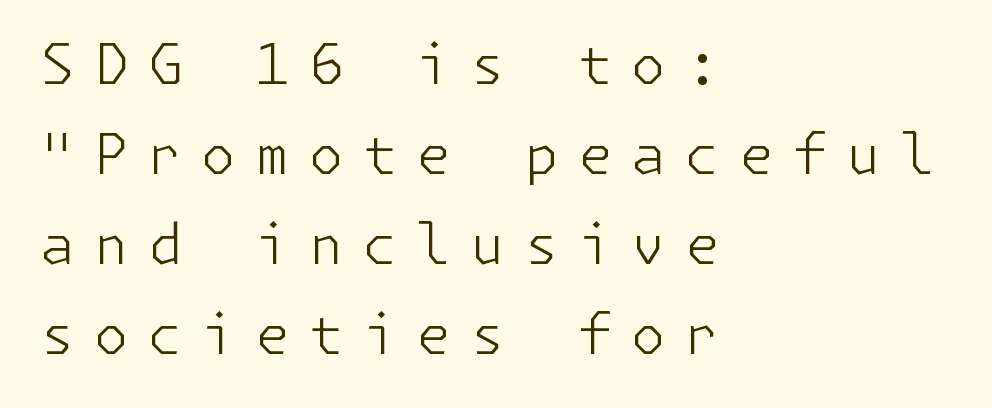
The image shows 56 px light sans-serif type, upright; set left-aligned, normal line spacing (1.61x), unusually wide letter spacing (+0.34 em), not underlined; low stroke contrast and a medium x-height.
